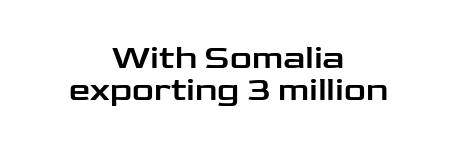
This sample has the flowing, uneven cadence of proportional lettering. The specimen omits any rule beneath the text block's lines. This rendering employs a face without finishing strokes, i.e., a sans-serif. A centered setting, common on invitations and titles, is used for this passage.
